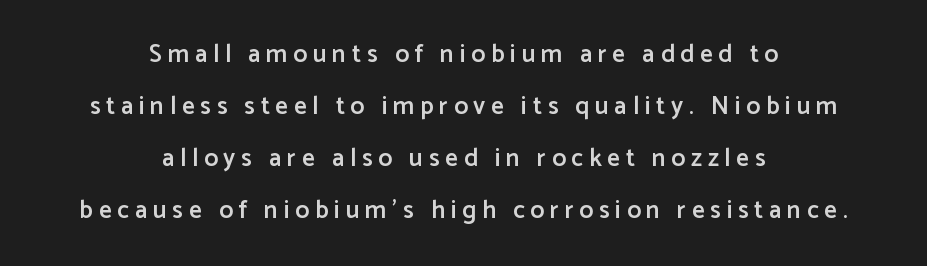
The vertical gap from one line to the next is large. The face used here is rendered with a markedly widened letterfit. Designer's note — italics off, roman on. Weight check: semibold — heavier than regular, not quite bold.
